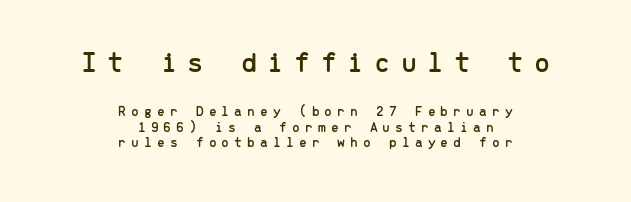
{"serif": "no", "italic": "no", "width": "normal", "stroke_contrast": "low", "x_height": "medium", "monospaced": "yes", "underline": "no", "align": "center", "line_spacing": "tight", "line_spacing_ratio": 1.11, "letter_spacing": "wide", "letter_spacing_em": 0.36, "larger_block": "first", "size_ratio": 2.07, "glyph_px": 29}
